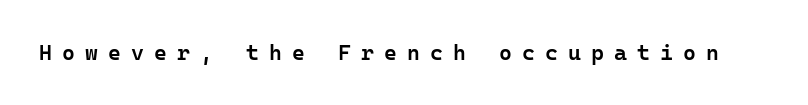
Summary of weight: moderately heavy, a semibold. This sample uses expanded letter spacing, leaving extra air between glyphs. Bare-footed words on every line. Every stem runs plumb, perpendicular to the baseline.
